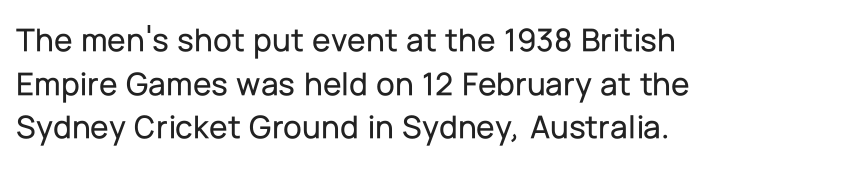
{"serif": "no", "italic": "no", "width": "normal", "stroke_contrast": "low", "x_height": "medium", "monospaced": "no", "underline": "no", "align": "left", "line_spacing": "normal", "line_spacing_ratio": 1.28, "letter_spacing": "normal", "letter_spacing_em": 0.0, "glyph_px": 34}
